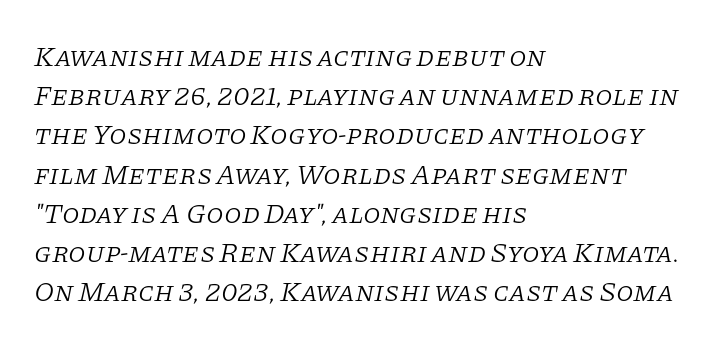
The image shows 28 px light serif type, italic (leaning right); set left-aligned, normal line spacing (1.4x), normal letter spacing, not underlined; low stroke contrast and a large x-height.
